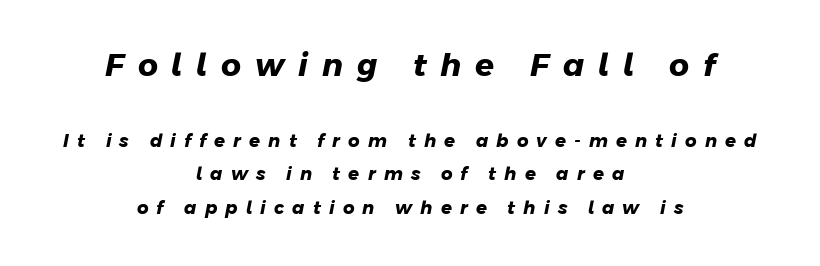
Each letter keeps its own natural width here, so spacing adapts to shape. A dark, heavy texture on the line: the type is bold. Leftover space on each line is divided equally before and after the words. Unmarked baselines from the first word to the last. The face used here appears at its bigger size in the upper chunk.
